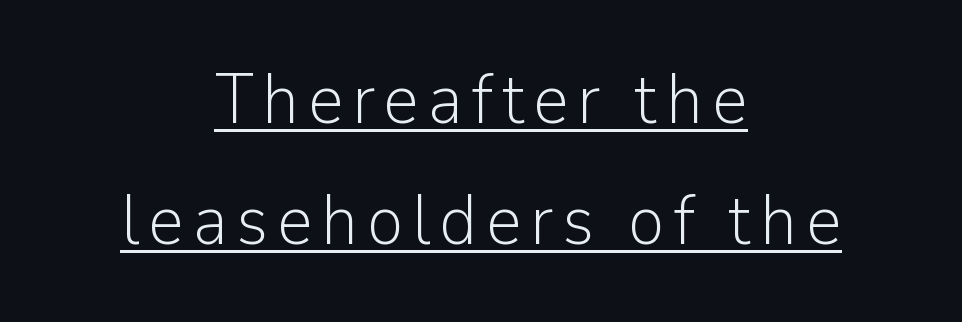
The image shows 70 px light sans-serif type, upright; set centered, line spacing 1.73x, underlined; low stroke contrast and a medium x-height.
